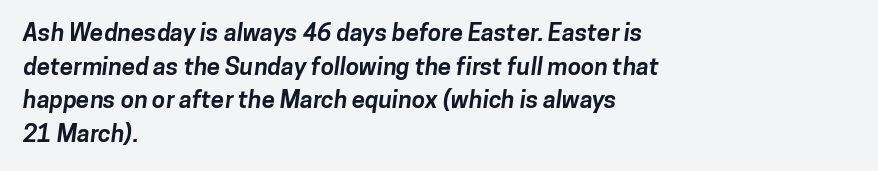
Emphasis by weight is at full strength: bold. Clear beneath every line of the passage. The tracking reads as untouched default to a designer's eye. Horizontal bands of white between lines are of average thickness. Caption: multi-line text, flush left, ragged right.
